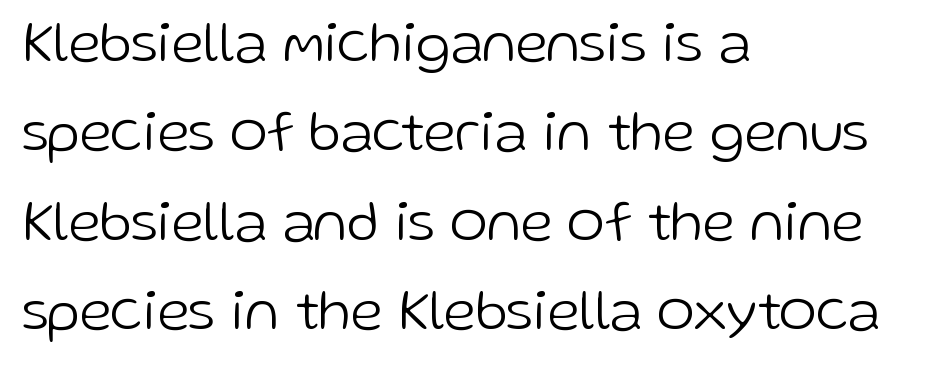
In terms of leading, this rendering sits right in the middle. Posture: straight, roman, zero tilt. Notice how the passage keeps a crisp vertical edge on the left only. The strokes carry an ordinary text weight at most.
